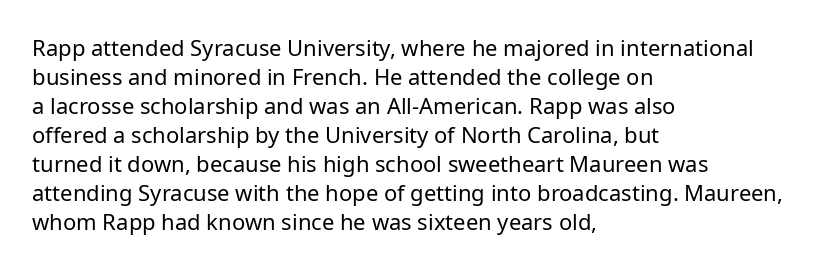
The image shows 22 px text type, upright; set left-aligned, normal line spacing (1.32x), normal letter spacing, not underlined.
